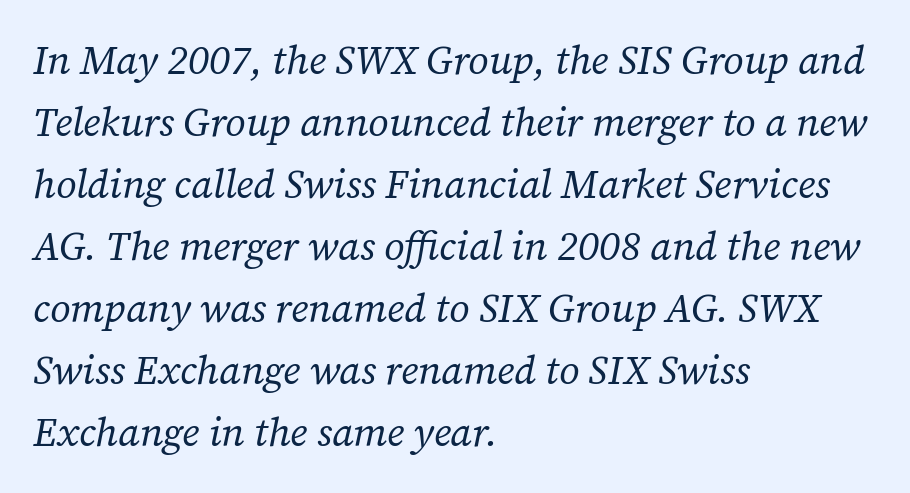
{"serif": "yes", "italic": "yes", "lean": "right", "slant_degrees": 12, "bold": "no", "weight": "regular", "width": "normal", "stroke_contrast": "low", "x_height": "medium", "monospaced": "no", "underline": "no", "align": "left", "line_spacing": "normal", "line_spacing_ratio": 1.55, "letter_spacing": "normal", "letter_spacing_em": 0.0, "glyph_px": 40}
